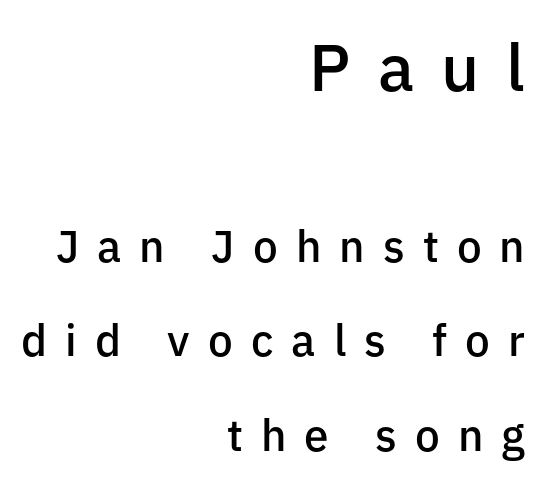
You could not count columns in this text — the font is proportionally spaced. Look at the glyph heights: the upper group is clearly the bigger setting. There is plenty of visible air inserted between adjacent glyphs. Beneath every word, the page is bare.
